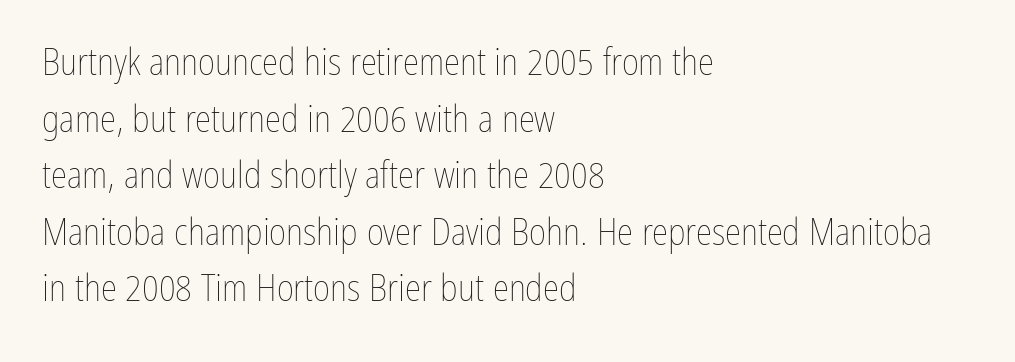
Q: Is the text bold? A: No.
Q: Is the text italic (slanted)? A: No, it is upright.
Q: Is the text underlined? A: No.
Q: How is the paragraph aligned? A: Left-aligned.
Q: Is the spacing between letters normal or unusually wide? A: Normal.
Q: Is the spacing between lines tight, normal or loose? A: Normal.
Q: Width (condensed, normal, or wide)? A: Condensed.
Q: Stroke contrast? A: Low.
Q: x-height? A: Medium.
Q: Monospaced? A: No.
